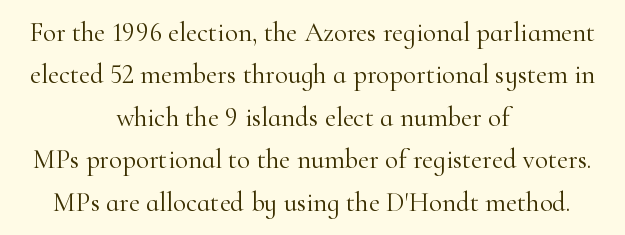
{"italic": "no", "bold": "no", "underline": "no", "align": "center", "line_spacing": "normal", "line_spacing_ratio": 1.57, "letter_spacing": "normal", "letter_spacing_em": 0.0, "glyph_px": 27}
